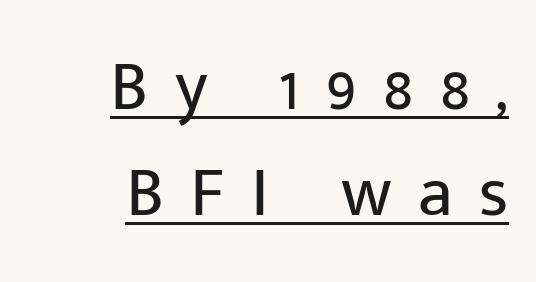
Q: Is the text bold? A: No.
Q: Is the text italic (slanted)? A: No, it is upright.
Q: Is the typeface a serif or a sans-serif typeface? A: Sans-serif.
Q: Is the text underlined? A: Yes.
Q: How is the paragraph aligned? A: Right-aligned.
Q: Is the spacing between letters normal or unusually wide? A: Unusually wide.
Q: Is the spacing between lines tight, normal or loose? A: Normal.
Q: Width (condensed, normal, or wide)? A: Normal.
Q: Stroke contrast? A: Low.
Q: x-height? A: Medium.
Q: Monospaced? A: No.
